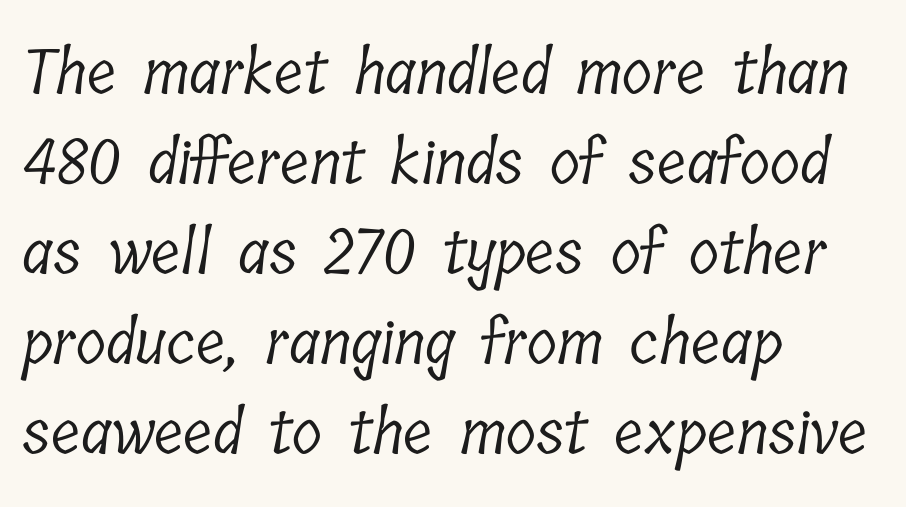
The image shows 62 px light, condensed serif type; set left-aligned, normal line spacing (1.45x), normal letter spacing, not underlined; low stroke contrast and a medium x-height.
